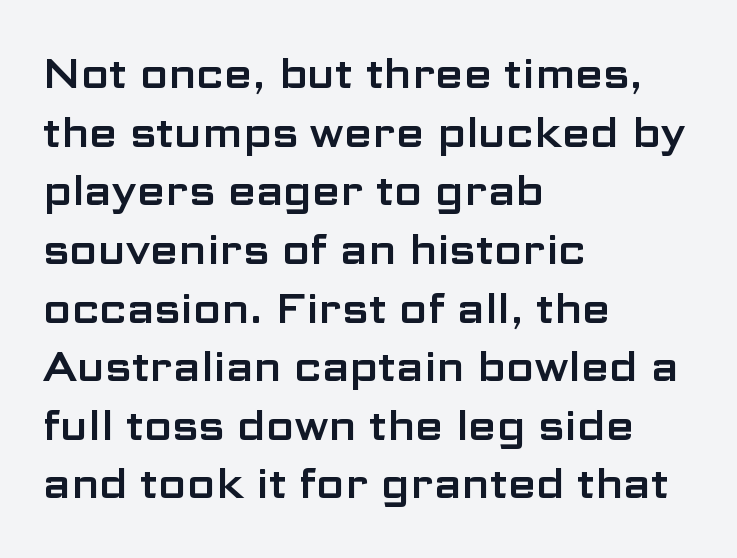
The image shows 41 px wide sans-serif type, upright; set left-aligned, normal line spacing (1.43x), normal letter spacing, not underlined; low stroke contrast and a medium x-height.
